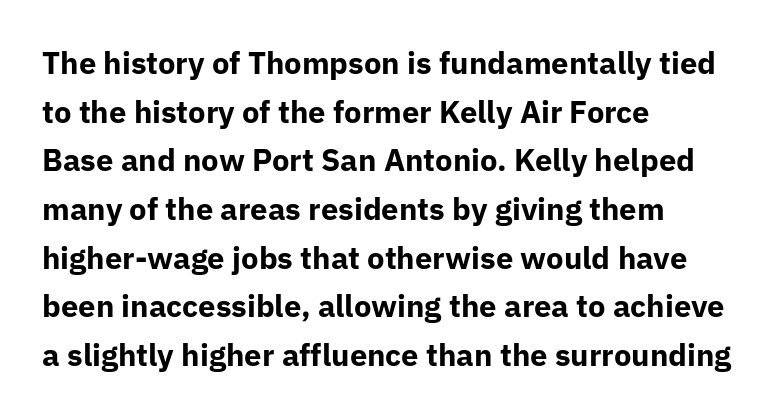
Decoration check: the copy has no underline. The face used here is proportionally spaced, like ordinary book or web type. The paragraph shown leans on its left margin. In terms of letterspacing, this is plain default setting. Leading matches the norm, producing a regular column. Unlike a traditional serif, this face leaves its strokes unadorned.
